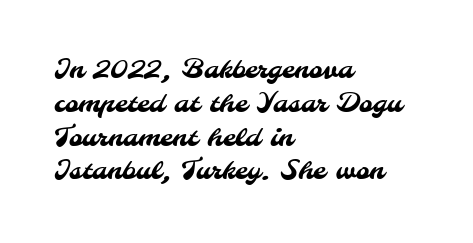
{"underline": "no", "align": "left", "line_spacing": "normal", "line_spacing_ratio": 1.3, "letter_spacing": "normal", "letter_spacing_em": 0.0, "glyph_px": 26}
